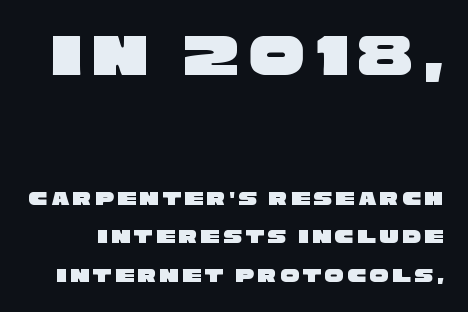
The image shows 62 px wide sans-serif type; set line spacing 1.83x, not underlined; the first (top) block is 2.95x larger; low stroke contrast and a large x-height.
